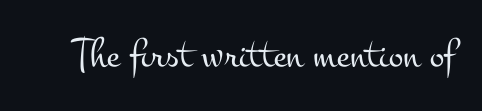
The image shows 43 px light, wide serif type; set normal letter spacing, not underlined; medium stroke contrast and a small x-height.
